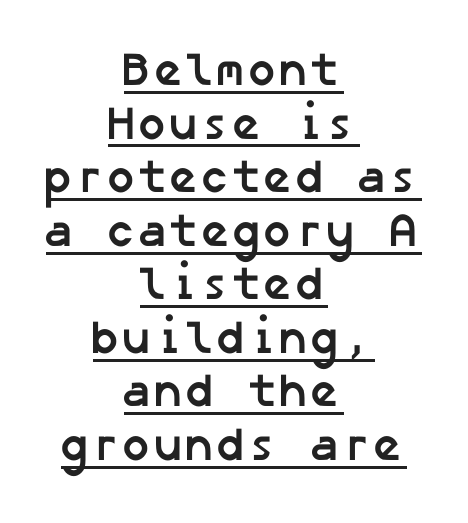
{"serif": "no", "bold": "yes", "weight": "semibold", "width": "normal", "stroke_contrast": "low", "x_height": "medium", "underline": "yes", "align": "center", "line_spacing": "tight", "line_spacing_ratio": 1.14, "letter_spacing": "normal", "letter_spacing_em": 0.0, "glyph_px": 47}
